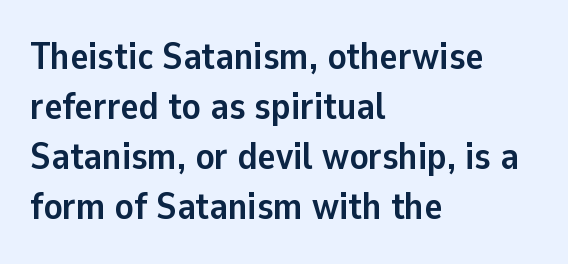
It's the straight-up-and-down kind of type. Character widths vary here, with narrow letters taking less room than wide ones. Horizontal alignment here is leftward, the default for most running prose. This sample keeps an unexceptional amount of space between lines. Font category for this specimen: sans-serif. Honestly, the letter spacing is just normal — you wouldn't notice it.
